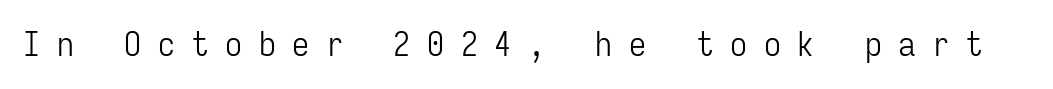
Q: Is the text bold? A: No.
Q: Is the text italic (slanted)? A: No, it is upright.
Q: Is the typeface a serif or a sans-serif typeface? A: Sans-serif.
Q: Is the text underlined? A: No.
Q: Is the spacing between letters normal or unusually wide? A: Unusually wide.
Q: Width (condensed, normal, or wide)? A: Condensed.
Q: Stroke contrast? A: Low.
Q: x-height? A: Medium.
Q: Monospaced? A: Yes.
